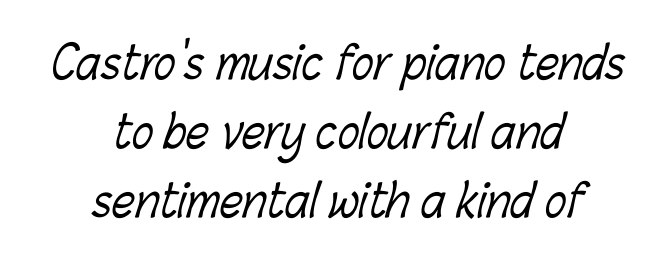
{"bold": "no", "weight": "light", "width": "condensed", "stroke_contrast": "low", "x_height": "medium", "monospaced": "no", "underline": "no", "align": "center", "line_spacing": "normal", "line_spacing_ratio": 1.53, "letter_spacing": "normal", "letter_spacing_em": 0.0, "glyph_px": 45}
